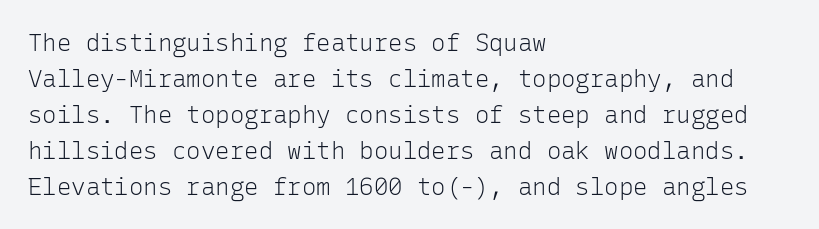
The image shows 24 px text type, upright; set left-aligned, normal line spacing (1.5x), normal letter spacing, not underlined.
